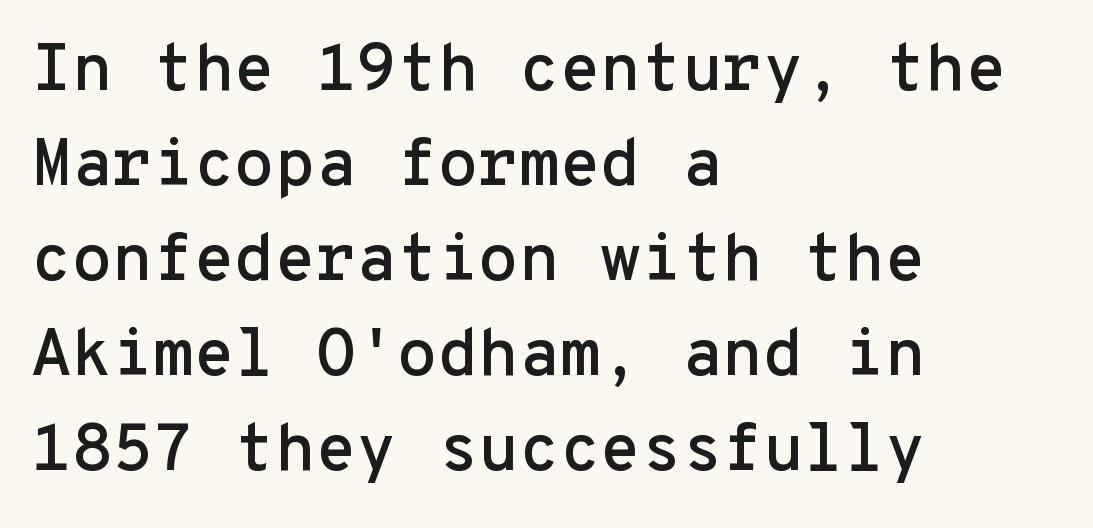
The image shows 66 px sans-serif type, upright, monospaced; set left-aligned, normal line spacing (1.44x), normal letter spacing, not underlined; low stroke contrast and a medium x-height.
